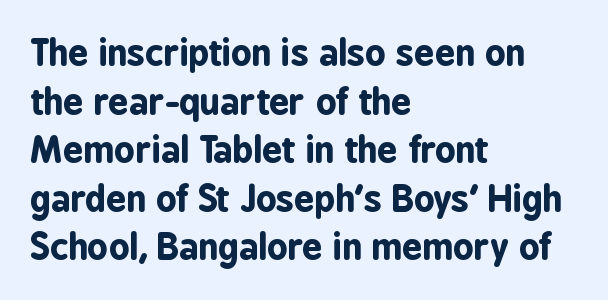
Q: Is the text bold? A: Yes.
Q: Is the text italic (slanted)? A: No, it is upright.
Q: Is the typeface a serif or a sans-serif typeface? A: Sans-serif.
Q: Is the text underlined? A: No.
Q: How is the paragraph aligned? A: Left-aligned.
Q: Is the spacing between letters normal or unusually wide? A: Normal.
Q: Is the spacing between lines tight, normal or loose? A: Normal.
Q: Width (condensed, normal, or wide)? A: Condensed.
Q: Stroke contrast? A: Low.
Q: x-height? A: Medium.
Q: Monospaced? A: No.
